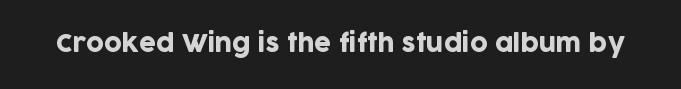
{"italic": "no", "underline": "no", "letter_spacing": "normal", "letter_spacing_em": 0.0, "glyph_px": 24}
